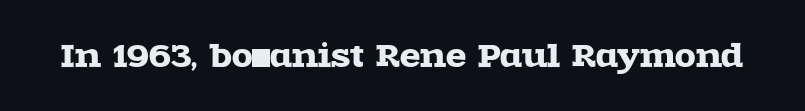
{"serif": "yes", "italic": "no", "width": "wide", "x_height": "large", "monospaced": "no", "underline": "no", "letter_spacing": "normal", "letter_spacing_em": 0.0, "glyph_px": 30}
